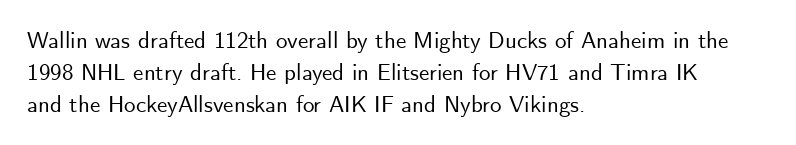
The image shows 23 px text type, upright; set left-aligned, normal line spacing (1.39x), normal letter spacing, not underlined.
